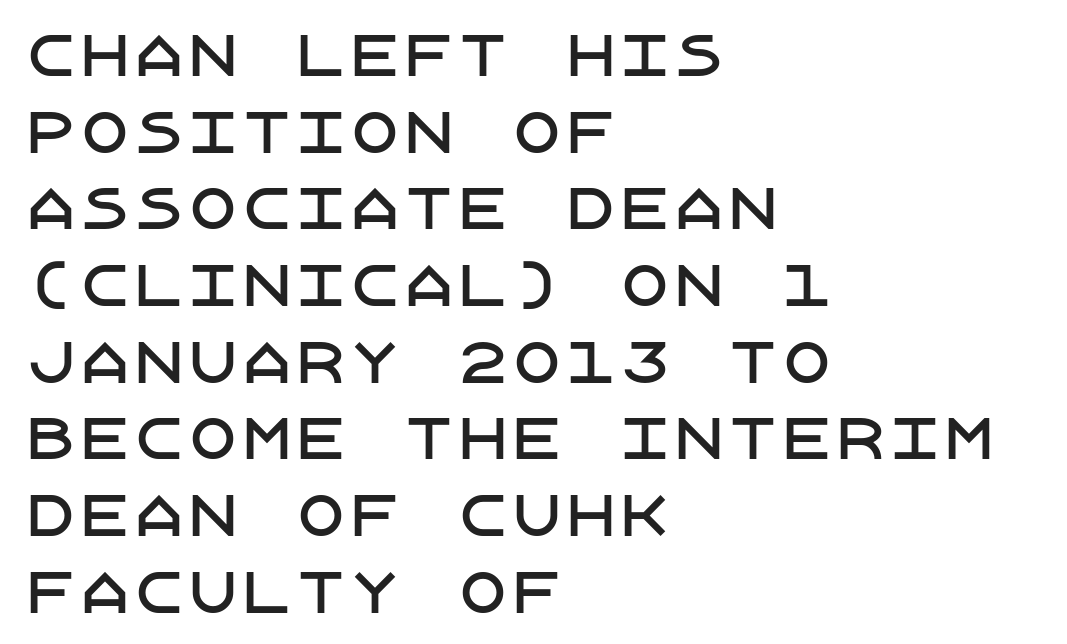
What stands out about the letter spacing? Nothing — it is the standard amount. This sample is left-justified, so line endings fall wherever the words run out. It's the straight-up-and-down kind of type. Each row of text sits above clean, open space. What's the leading like? Ordinary, nothing unusual. This rendering employs a face without finishing strokes, i.e., a sans-serif.
